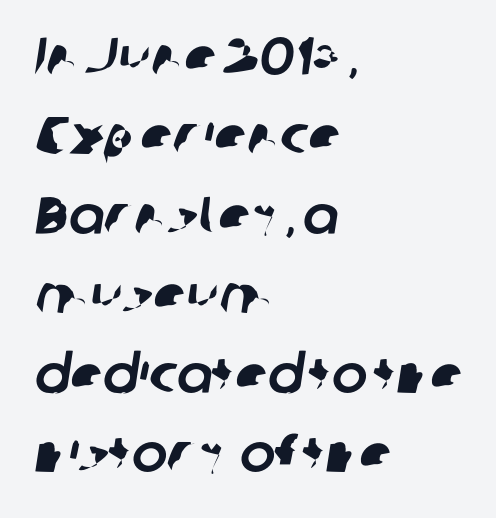
The image shows 53 px sans-serif type; set left-aligned, normal line spacing (1.5x), normal letter spacing, not underlined; low stroke contrast and a medium x-height.
